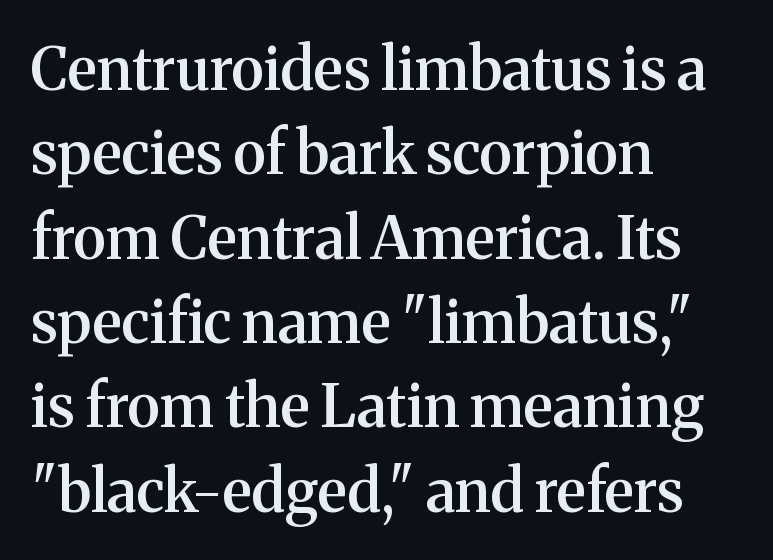
{"serif": "yes", "italic": "no", "bold": "semi", "weight": "semibold", "width": "normal", "stroke_contrast": "medium", "x_height": "medium", "monospaced": "no", "underline": "no", "align": "left", "line_spacing": "normal", "line_spacing_ratio": 1.43, "letter_spacing": "normal", "letter_spacing_em": 0.0, "glyph_px": 59}
